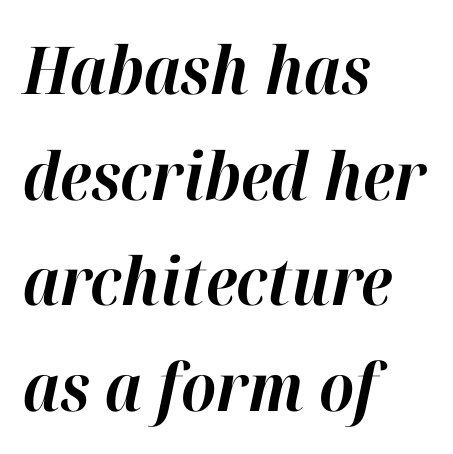
The image shows 66 px bold type, italic (leaning right); set left-aligned, normal line spacing (1.6x), normal letter spacing, not underlined; high stroke contrast and a medium x-height.
